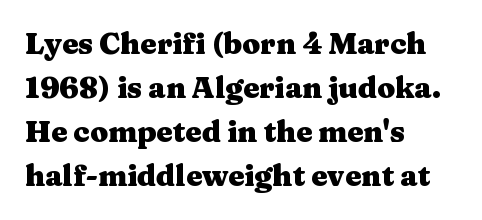
The image shows 29 px heavy, wide serif type, upright; set left-aligned, normal line spacing (1.52x), normal letter spacing, not underlined; medium stroke contrast and a medium x-height.
